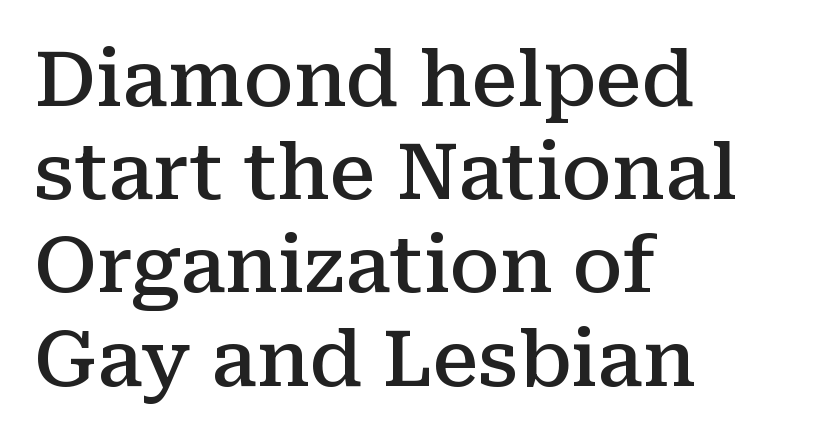
The space directly below the letters is spotless. The passage shown has conventional tracking throughout. Does the lettering tilt? It doesn't — this is upright. The paragraph shown leans on its left margin.
